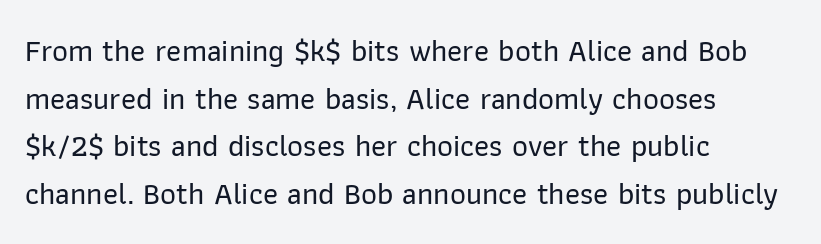
Q: Is the text italic (slanted)? A: No, it is upright.
Q: Is the typeface a serif or a sans-serif typeface? A: Sans-serif.
Q: Is the text underlined? A: No.
Q: How is the paragraph aligned? A: Left-aligned.
Q: Is the spacing between letters normal or unusually wide? A: Normal.
Q: Is the spacing between lines tight, normal or loose? A: Normal.
Q: Width (condensed, normal, or wide)? A: Normal.
Q: Stroke contrast? A: Low.
Q: x-height? A: Medium.
Q: Monospaced? A: No.
